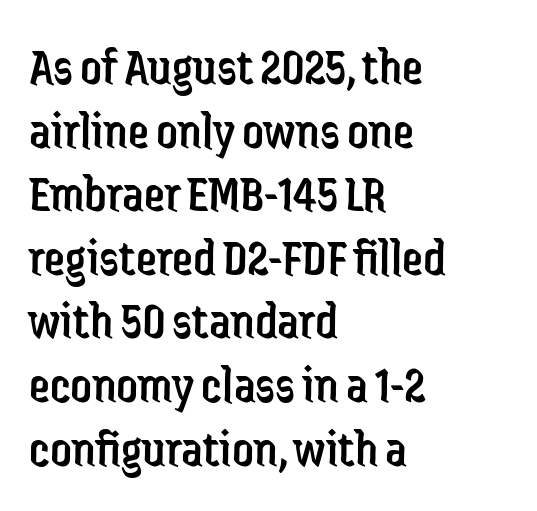
The lines in this sample share a left origin and differ only in where they stop. How are the letters spaced? Ordinarily, with no added tracking. The font family rendered here belongs to the sans-serif group. Vertical stems look standard width or narrower in stroke. Clear beneath every line of the passage. The axis of the letterforms is exactly vertical.
